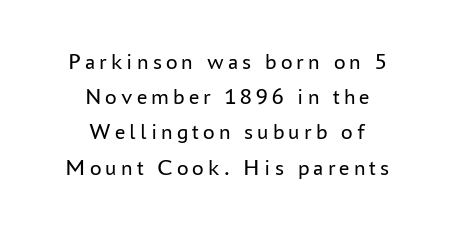
Q: Is the text bold? A: No.
Q: Is the text italic (slanted)? A: No, it is upright.
Q: Is the text underlined? A: No.
Q: How is the paragraph aligned? A: Centered.
Q: Is the spacing between lines tight, normal or loose? A: Normal.
